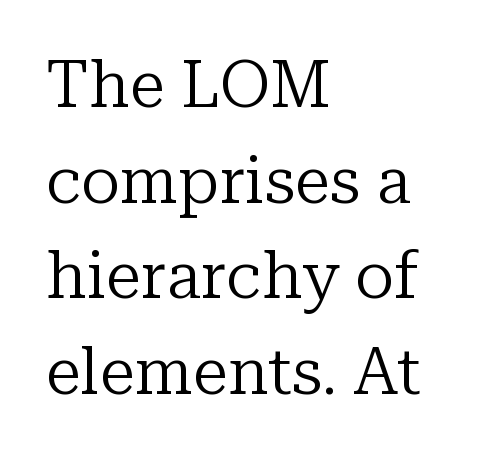
{"serif": "yes", "italic": "no", "bold": "no", "weight": "regular", "width": "normal", "stroke_contrast": "low", "x_height": "medium", "monospaced": "no", "underline": "no", "align": "left", "line_spacing": "normal", "line_spacing_ratio": 1.47, "letter_spacing": "normal", "letter_spacing_em": 0.0, "glyph_px": 65}
